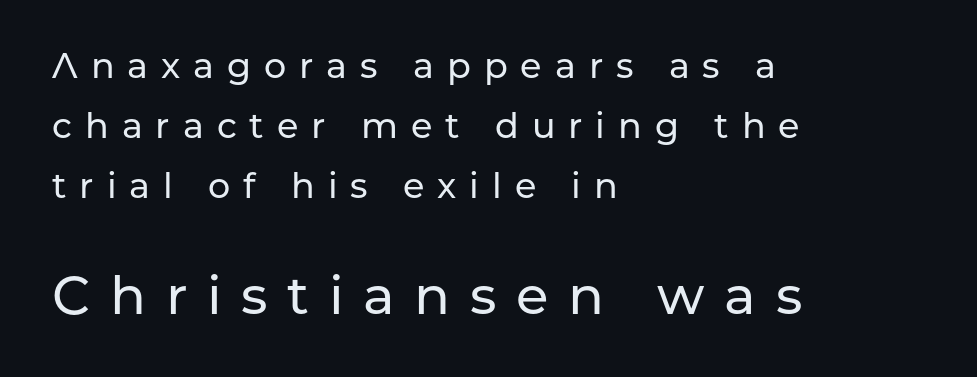
{"serif": "no", "italic": "no", "width": "normal", "stroke_contrast": "low", "x_height": "medium", "monospaced": "no", "underline": "no", "align": "left", "line_spacing_ratio": 1.71, "letter_spacing": "wide", "letter_spacing_em": 0.37, "larger_block": "second", "size_ratio": 1.51, "glyph_px": 53}
